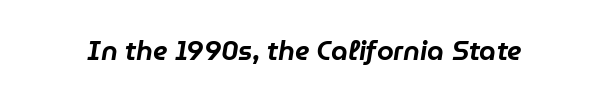
Glance below the letters and you will spot only blank space. Spacing between characters is what you'd get straight out of the box. Would a proofreader flag this as italicized? Yes.
